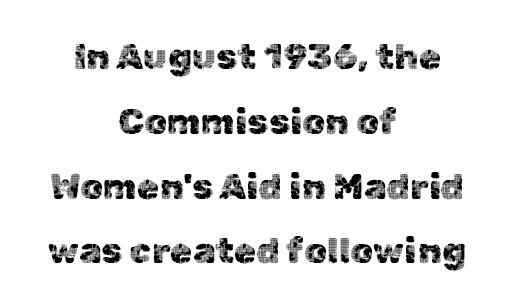
Q: Is the text italic (slanted)? A: No, it is upright.
Q: Is the typeface a serif or a sans-serif typeface? A: Sans-serif.
Q: Is the text underlined? A: No.
Q: How is the paragraph aligned? A: Centered.
Q: Is the spacing between letters normal or unusually wide? A: Normal.
Q: Width (condensed, normal, or wide)? A: Normal.
Q: x-height? A: Medium.
Q: Monospaced? A: No.
